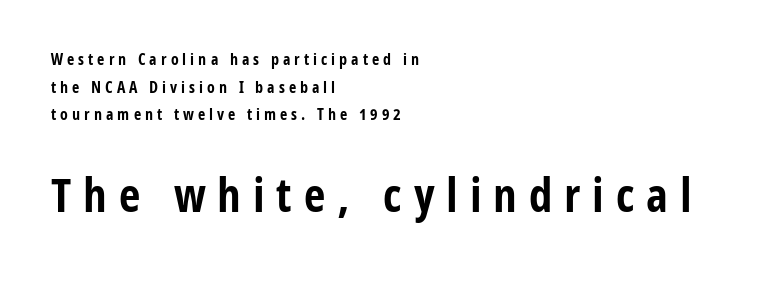
I'd describe the lettering as bold — thick and assertive. A clean baseline with only descenders dipping below it. Notice how the passage keeps a crisp vertical edge on the left only. The font family rendered here belongs to the sans-serif group.
